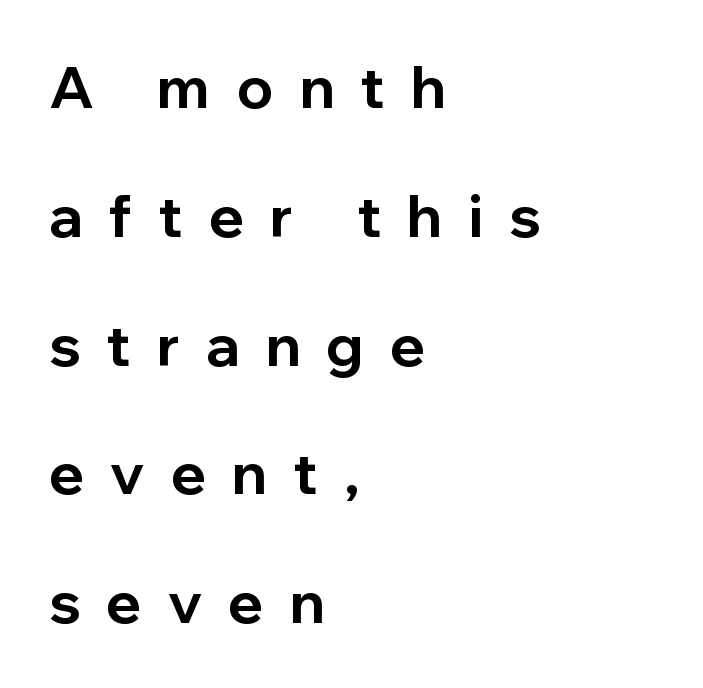
{"serif": "no", "italic": "no", "bold": "yes", "weight": "bold", "width": "normal", "stroke_contrast": "low", "x_height": "medium", "monospaced": "no", "underline": "no", "align": "left", "line_spacing": "loose", "line_spacing_ratio": 2.22, "letter_spacing": "wide", "letter_spacing_em": 0.45, "glyph_px": 58}
